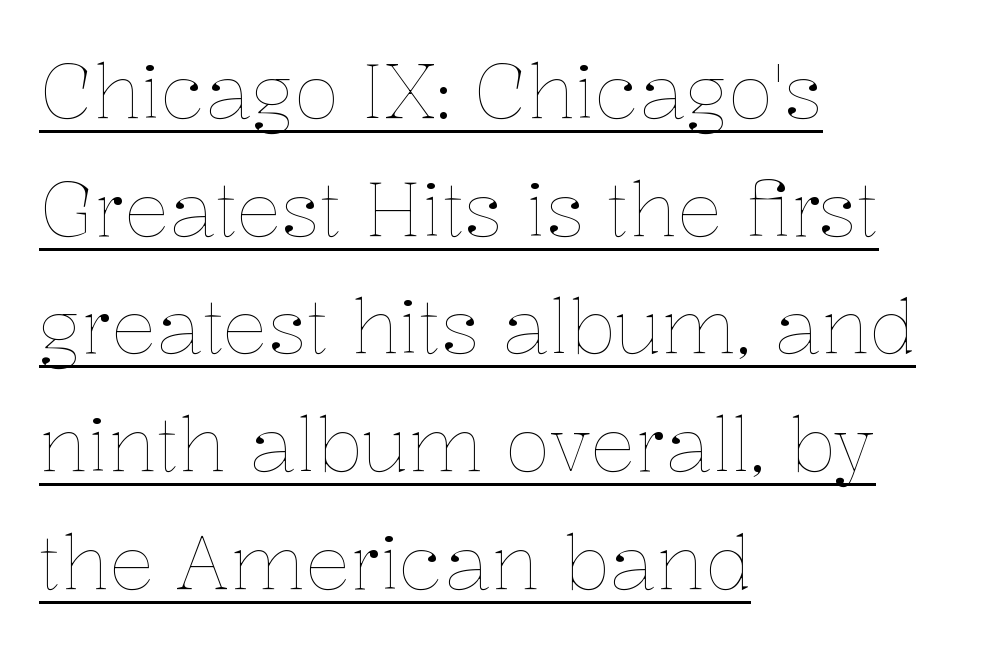
{"italic": "no", "bold": "no", "weight": "thin", "width": "normal", "stroke_contrast": "low", "x_height": "medium", "monospaced": "no", "underline": "yes", "align": "left", "line_spacing": "normal", "line_spacing_ratio": 1.57, "letter_spacing": "normal", "letter_spacing_em": 0.0, "glyph_px": 75}
